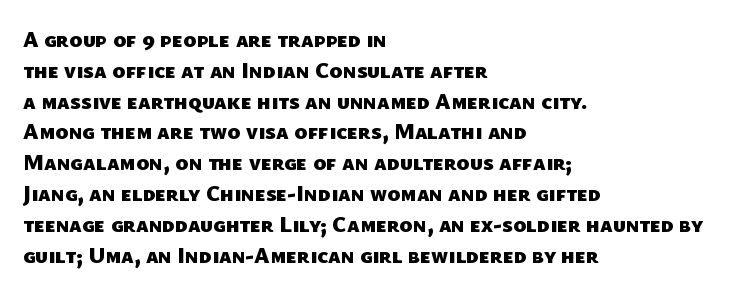
Q: Is the text bold? A: Yes.
Q: Is the text underlined? A: No.
Q: How is the paragraph aligned? A: Left-aligned.
Q: Is the spacing between letters normal or unusually wide? A: Normal.
Q: Is the spacing between lines tight, normal or loose? A: Normal.
